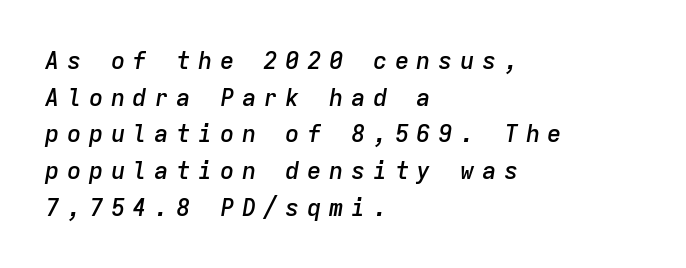
Q: Is the text bold? A: Semi-bold.
Q: Is the text italic (slanted)? A: Yes, it leans right by about 9 degrees.
Q: Is the text underlined? A: No.
Q: How is the paragraph aligned? A: Left-aligned.
Q: Is the spacing between letters normal or unusually wide? A: Unusually wide.
Q: Is the spacing between lines tight, normal or loose? A: Normal.
